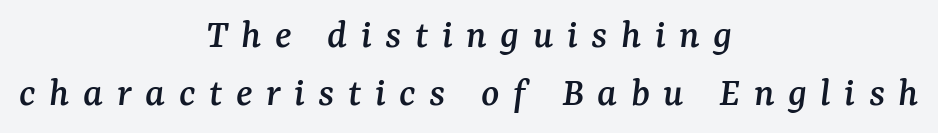
The image shows 42 px serif type, italic (leaning right); set centered, normal line spacing (1.38x), unusually wide letter spacing (+0.32 em), not underlined; medium stroke contrast and a medium x-height.
